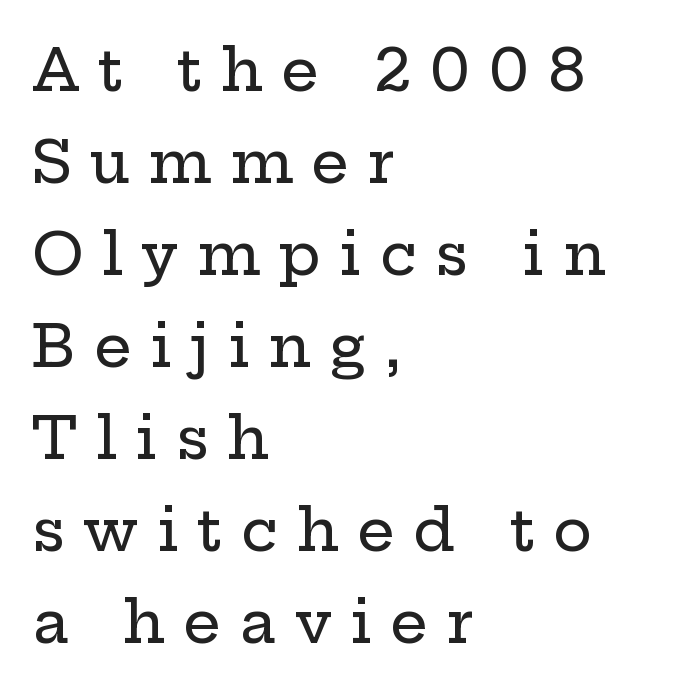
The image shows 59 px wide serif type, upright; set left-aligned, normal line spacing (1.56x), unusually wide letter spacing (+0.31 em), not underlined; low stroke contrast and a medium x-height.
